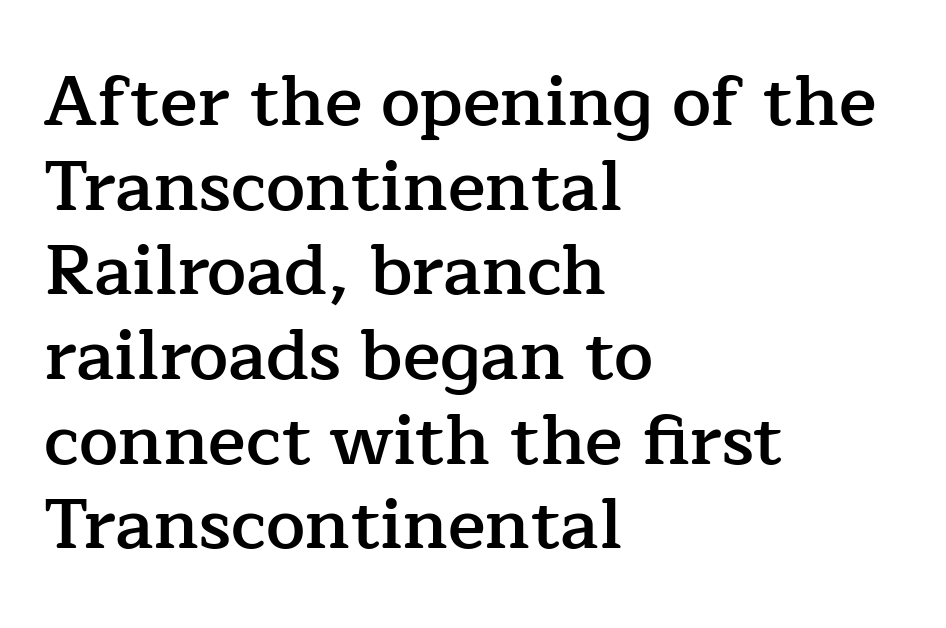
The words here are not underlined. The rendering anchors every line to the left-hand side. Rendered with straight, roman letterforms. In terms of letterspacing, this is plain default setting. Small tapered or slab feet sit at the stroke ends, so this counts as serif. Caption: semibold face, moderately heavy strokes.
